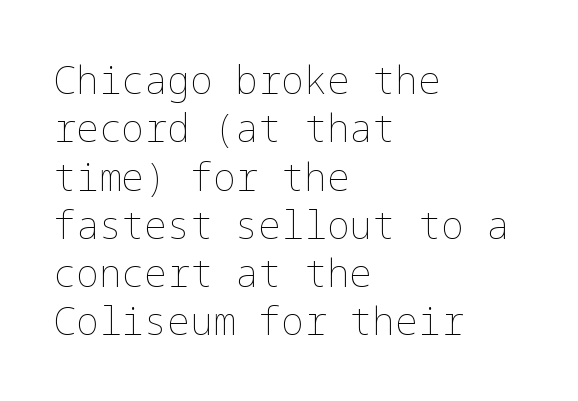
Q: Is the text bold? A: No.
Q: Is the text italic (slanted)? A: No, it is upright.
Q: Is the text underlined? A: No.
Q: How is the paragraph aligned? A: Left-aligned.
Q: Is the spacing between letters normal or unusually wide? A: Normal.
Q: Is the spacing between lines tight, normal or loose? A: Normal.
Q: Width (condensed, normal, or wide)? A: Normal.
Q: Stroke contrast? A: Low.
Q: x-height? A: Medium.
